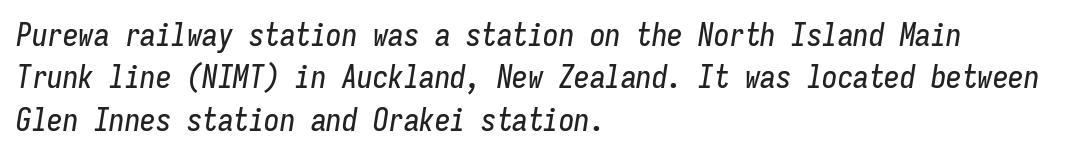
The image shows 31 px condensed type, italic (leaning right), monospaced; set left-aligned, normal line spacing (1.37x), normal letter spacing, not underlined; low stroke contrast and a medium x-height.
